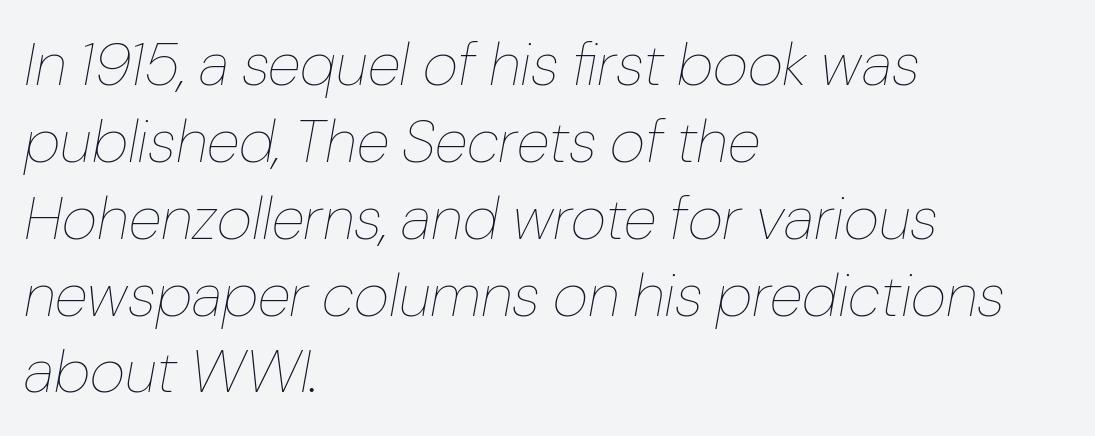
Normally led — the rows are evenly, conventionally spaced. No extra tracking has been applied to these lines. On a weight scale, this lands at 450 or below. These lines are rendered in a variable-pitch font.
